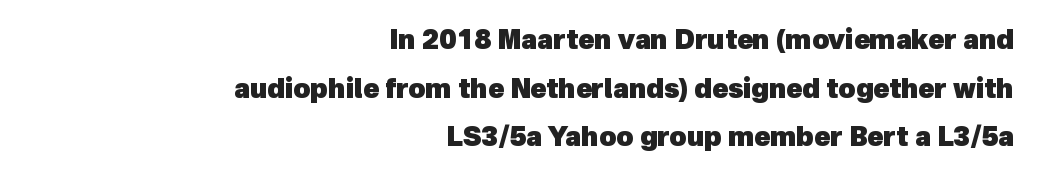
{"bold": "yes", "underline": "no", "align": "right", "line_spacing_ratio": 1.87, "letter_spacing": "normal", "letter_spacing_em": 0.0, "glyph_px": 26}
